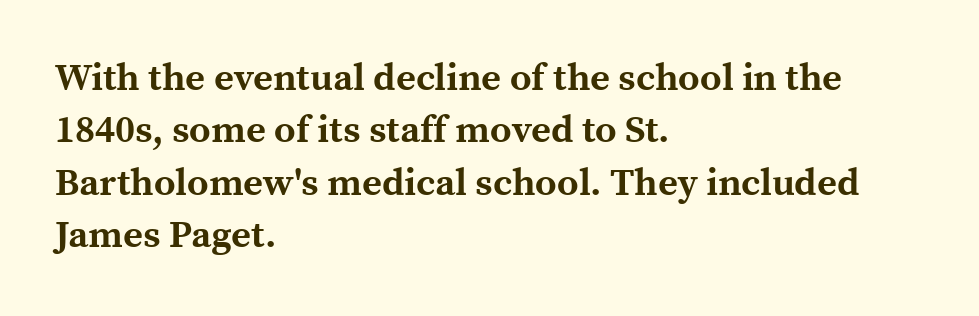
Q: Is the text bold? A: Yes.
Q: Is the text italic (slanted)? A: No, it is upright.
Q: Is the typeface a serif or a sans-serif typeface? A: Serif.
Q: Is the text underlined? A: No.
Q: How is the paragraph aligned? A: Left-aligned.
Q: Is the spacing between letters normal or unusually wide? A: Normal.
Q: Is the spacing between lines tight, normal or loose? A: Normal.
Q: Width (condensed, normal, or wide)? A: Normal.
Q: x-height? A: Medium.
Q: Monospaced? A: No.
